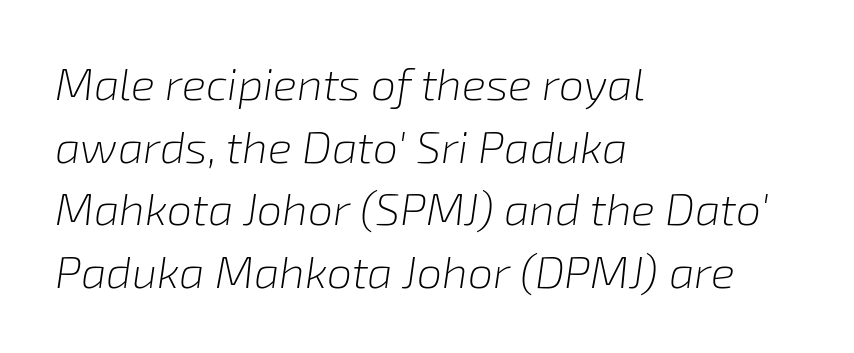
{"italic": "yes", "lean": "right", "slant_degrees": 8, "bold": "no", "weight": "light", "width": "normal", "stroke_contrast": "low", "x_height": "medium", "monospaced": "no", "underline": "no", "align": "left", "line_spacing": "normal", "line_spacing_ratio": 1.39, "letter_spacing": "normal", "letter_spacing_em": 0.0, "glyph_px": 45}
